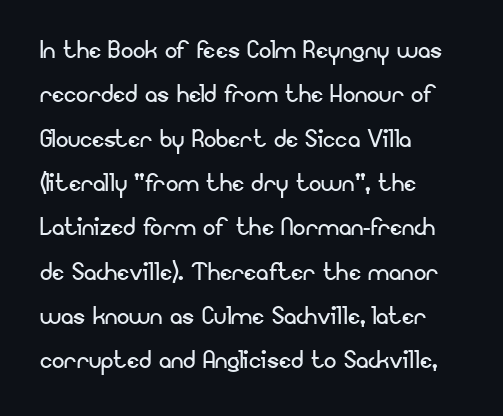
Q: Is the text bold? A: No.
Q: Is the text italic (slanted)? A: No, it is upright.
Q: Is the typeface a serif or a sans-serif typeface? A: Sans-serif.
Q: Is the text underlined? A: No.
Q: How is the paragraph aligned? A: Left-aligned.
Q: Is the spacing between letters normal or unusually wide? A: Normal.
Q: Is the spacing between lines tight, normal or loose? A: Normal.
Q: Width (condensed, normal, or wide)? A: Normal.
Q: Stroke contrast? A: Low.
Q: x-height? A: Small.
Q: Monospaced? A: No.
